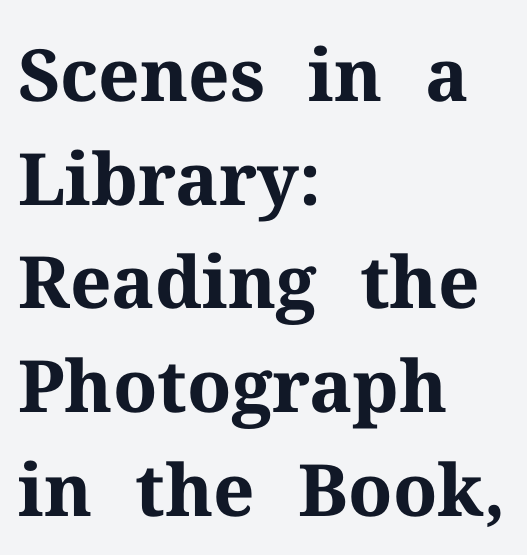
The image shows 72 px bold serif type, upright; set left-aligned, normal line spacing (1.44x), normal letter spacing, not underlined; medium stroke contrast and a medium x-height.
